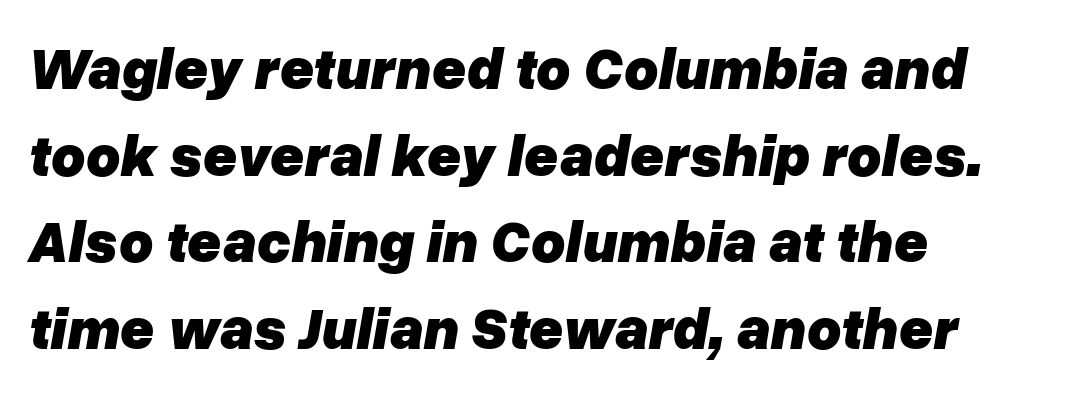
The image shows 59 px heavy type, italic (leaning right); set left-aligned, normal line spacing (1.47x), normal letter spacing, not underlined; low stroke contrast and a medium x-height.
